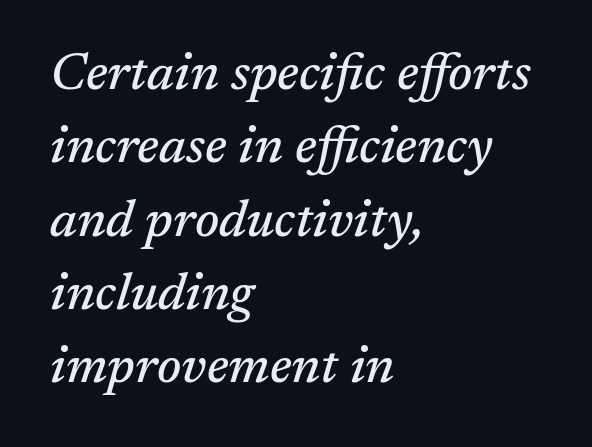
The image shows 52 px serif type, italic (leaning right); set left-aligned, normal line spacing (1.41x), normal letter spacing, not underlined; medium stroke contrast and a medium x-height.
